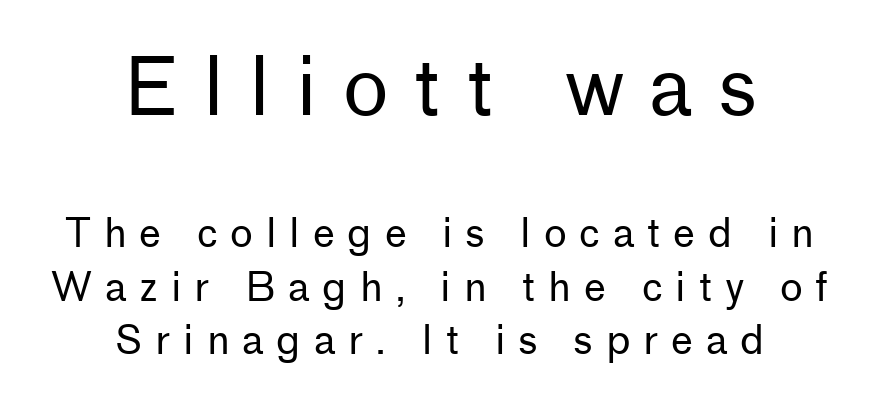
Two sizes are in play, and the larger belongs to the first block. These lines stack symmetrically, like a column narrowing and widening about its center. The rendering inserts visible extra space after every character. Varying glyph widths throughout — classic text-font behaviour. No heavy texture on the line: the type isn't bold. Beneath every word, the page is bare.
